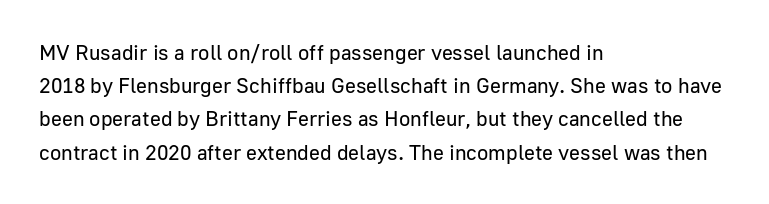
The image shows 21 px text type, upright; set left-aligned, normal line spacing (1.58x), normal letter spacing, not underlined.
